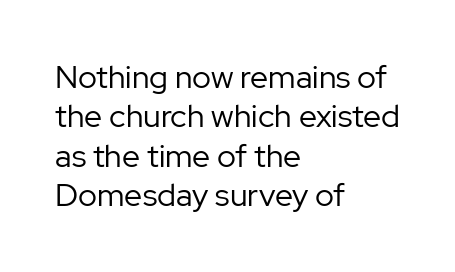
Q: Is the text bold? A: No.
Q: Is the text italic (slanted)? A: No, it is upright.
Q: Is the typeface a serif or a sans-serif typeface? A: Sans-serif.
Q: Is the text underlined? A: No.
Q: How is the paragraph aligned? A: Left-aligned.
Q: Is the spacing between letters normal or unusually wide? A: Normal.
Q: Width (condensed, normal, or wide)? A: Normal.
Q: Stroke contrast? A: Low.
Q: x-height? A: Medium.
Q: Monospaced? A: No.
